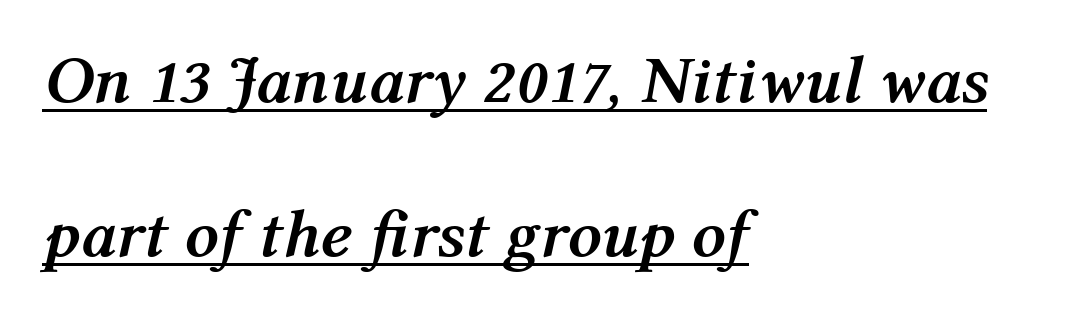
This sample uses plain, unmodified letter spacing. These lines are rendered in a variable-pitch font. The characters look thick and weighty, a clear bold. Summary of vertical rhythm: relaxed, with wide interline spacing. Short and long lines alike share a common starting point at left. Descenders here cross a horizontal rule under the line.
